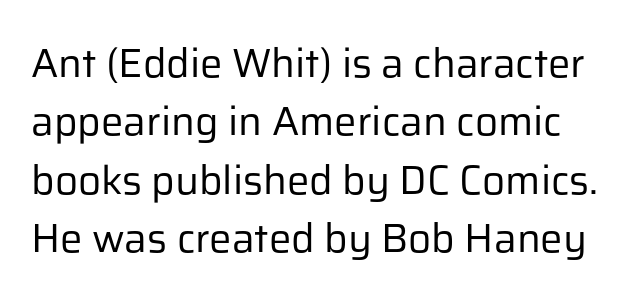
Font category for this specimen: sans-serif. Nobody touched the tracking dial on this one. Is there any slant? The stems are plumb. Vertical spacing — default. The letters advance in unequal steps, a hallmark of proportional type. Plain, unruled lines of type.
